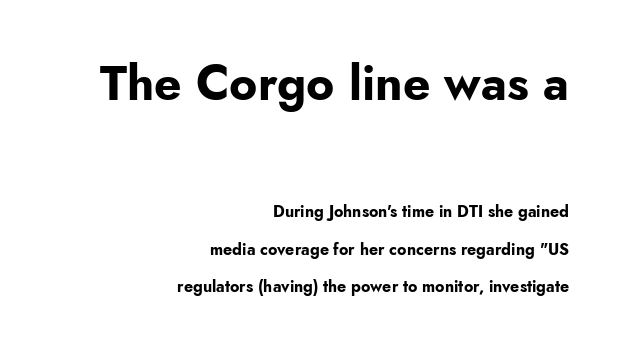
The image shows 48 px bold sans-serif type, upright; set right-aligned, loose line spacing (2.35x), normal letter spacing, not underlined; the first (top) block is 3.0x larger; low stroke contrast and a small x-height.
